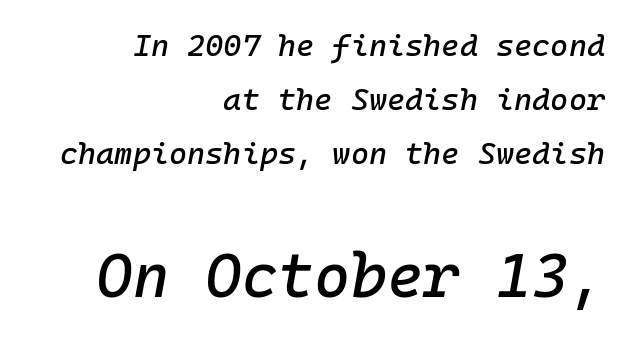
{"italic": "yes", "lean": "right", "slant_degrees": 10, "width": "normal", "stroke_contrast": "low", "x_height": "medium", "monospaced": "yes", "underline": "no", "align": "right", "line_spacing_ratio": 1.75, "letter_spacing": "normal", "letter_spacing_em": 0.0, "larger_block": "second", "size_ratio": 2.0, "glyph_px": 62}
